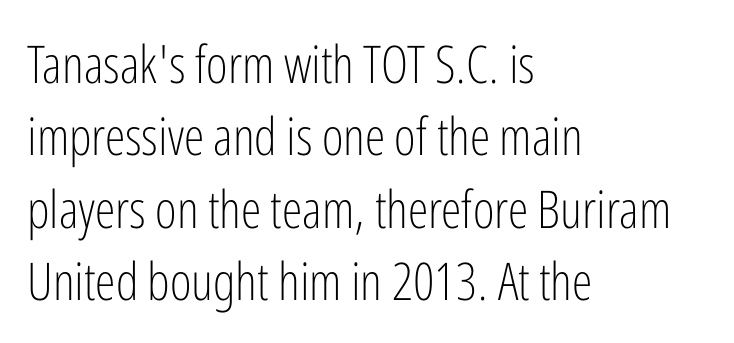
The leading is moderate, giving the passage an even texture. Caption: multi-line text, flush left, ragged right. Quick note: underline off. This sample uses an upright cut, with every glyph sitting square on the baseline. Weight: not bold — regular or lighter.
